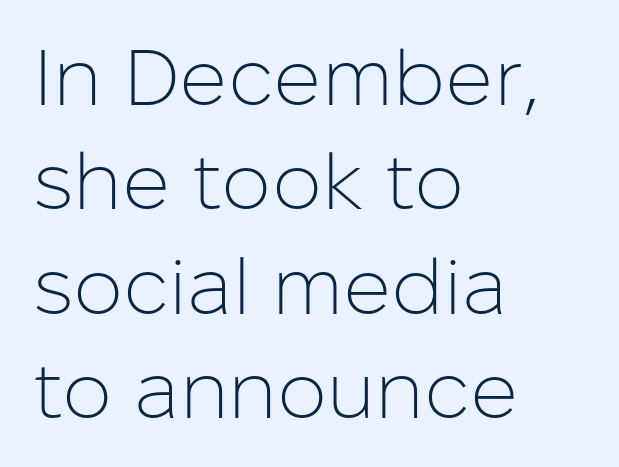
Q: Is the text bold? A: No.
Q: Is the text italic (slanted)? A: No, it is upright.
Q: Is the typeface a serif or a sans-serif typeface? A: Sans-serif.
Q: Is the text underlined? A: No.
Q: How is the paragraph aligned? A: Left-aligned.
Q: Is the spacing between letters normal or unusually wide? A: Normal.
Q: Is the spacing between lines tight, normal or loose? A: Normal.
Q: Width (condensed, normal, or wide)? A: Normal.
Q: Stroke contrast? A: Low.
Q: x-height? A: Medium.
Q: Monospaced? A: No.
